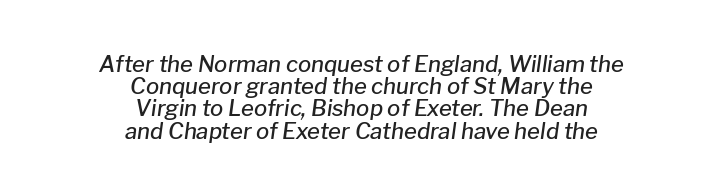
Q: Is the text bold? A: Semi-bold.
Q: Is the text italic (slanted)? A: Yes, it leans right by about 8 degrees.
Q: Is the text underlined? A: No.
Q: How is the paragraph aligned? A: Centered.
Q: Is the spacing between letters normal or unusually wide? A: Normal.
Q: Is the spacing between lines tight, normal or loose? A: Tight.
